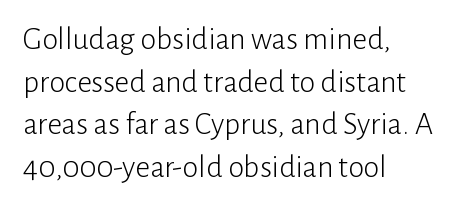
The image shows 32 px light sans-serif type, upright; set left-aligned, normal line spacing (1.33x), normal letter spacing, not underlined; low stroke contrast and a medium x-height.
